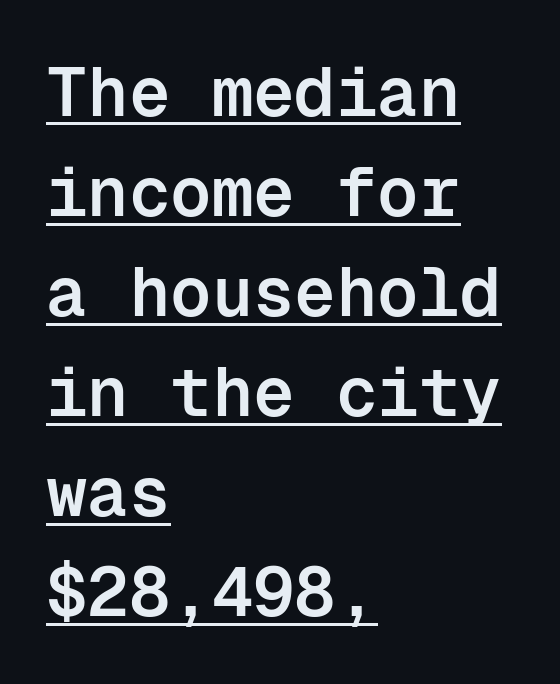
Q: Is the text bold? A: Semi-bold.
Q: Is the text italic (slanted)? A: No, it is upright.
Q: Is the typeface a serif or a sans-serif typeface? A: Sans-serif.
Q: Is the text underlined? A: Yes.
Q: How is the paragraph aligned? A: Left-aligned.
Q: Is the spacing between letters normal or unusually wide? A: Normal.
Q: Is the spacing between lines tight, normal or loose? A: Normal.
Q: Width (condensed, normal, or wide)? A: Normal.
Q: Stroke contrast? A: Low.
Q: x-height? A: Medium.
Q: Monospaced? A: Yes.
